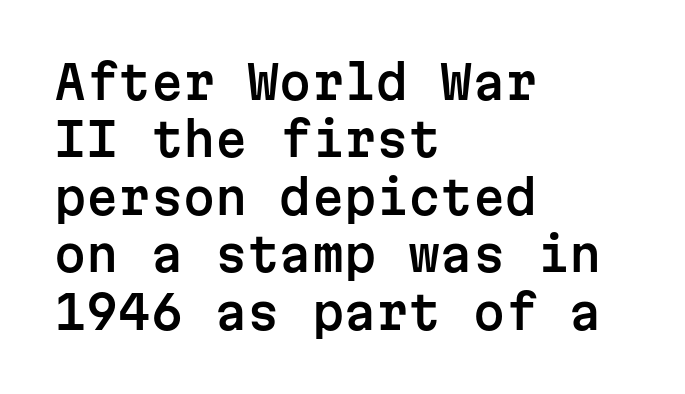
{"serif": "no", "italic": "no", "width": "normal", "stroke_contrast": "low", "x_height": "medium", "monospaced": "yes", "underline": "no", "align": "left", "line_spacing": "normal", "line_spacing_ratio": 1.25, "letter_spacing": "normal", "letter_spacing_em": 0.0, "glyph_px": 46}
